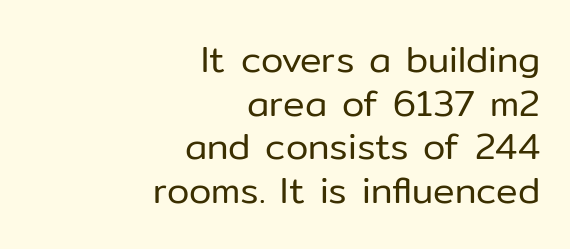
{"serif": "no", "italic": "no", "bold": "no", "weight": "regular", "width": "normal", "stroke_contrast": "low", "x_height": "medium", "monospaced": "no", "underline": "no", "align": "right", "line_spacing_ratio": 1.21, "letter_spacing": "normal", "letter_spacing_em": 0.0, "glyph_px": 36}
